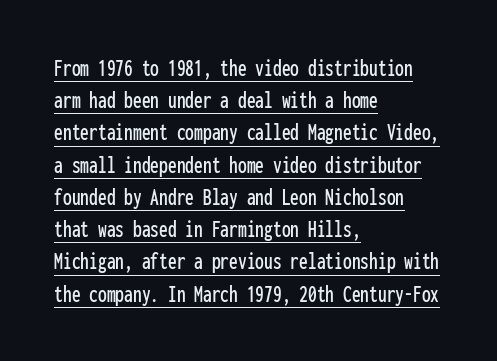
The image shows 25 px text type, upright; set left-aligned, normal line spacing (1.29x), normal letter spacing, underlined.
